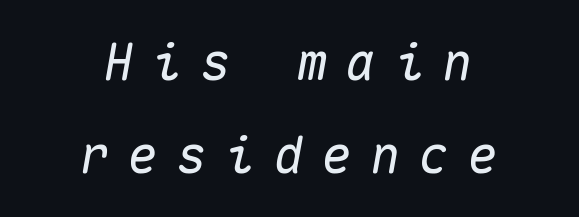
{"italic": "yes", "lean": "right", "slant_degrees": 10, "width": "normal", "stroke_contrast": "medium", "x_height": "medium", "monospaced": "yes", "underline": "no", "align": "center", "line_spacing_ratio": 1.86, "letter_spacing": "wide", "letter_spacing_em": 0.37, "glyph_px": 50}
